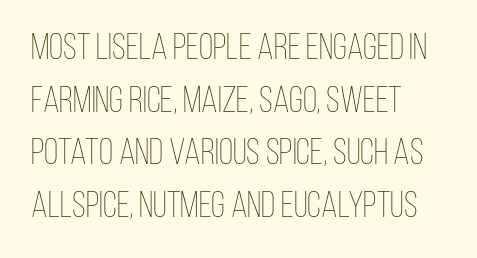
Is the stroke heavy? The answer is a plain regular-or-lighter. A clean baseline with only descenders dipping below it. A normal amount of white space separates one row of letters from the next. A typesetter would call this zero additional tracking. Each letter keeps its own natural width here, so spacing adapts to shape.
